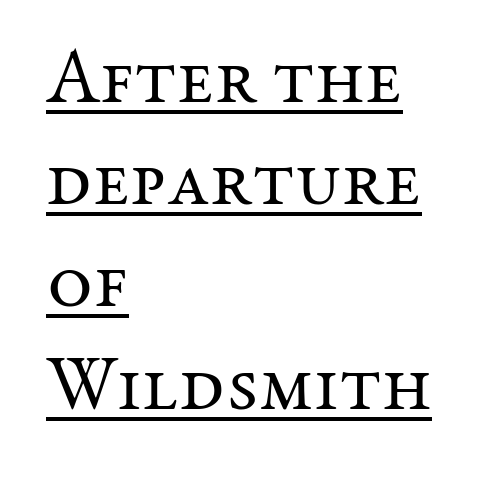
This rendering employs a face with finishing strokes, i.e., a serif. Italic? Not at all — the glyphs are vertical. Stem width sits at or under what a default text font uses. Baseline-to-baseline distance is the conventional proportion of letter height. Teacher's note: observe the even left margin — that is flush-left alignment.
